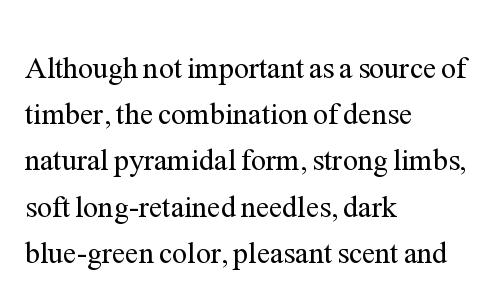
Q: Is the text bold? A: No.
Q: Is the text italic (slanted)? A: No, it is upright.
Q: Is the typeface a serif or a sans-serif typeface? A: Serif.
Q: Is the text underlined? A: No.
Q: How is the paragraph aligned? A: Left-aligned.
Q: Is the spacing between letters normal or unusually wide? A: Normal.
Q: Is the spacing between lines tight, normal or loose? A: Normal.
Q: Width (condensed, normal, or wide)? A: Normal.
Q: Stroke contrast? A: Medium.
Q: x-height? A: Medium.
Q: Monospaced? A: No.
